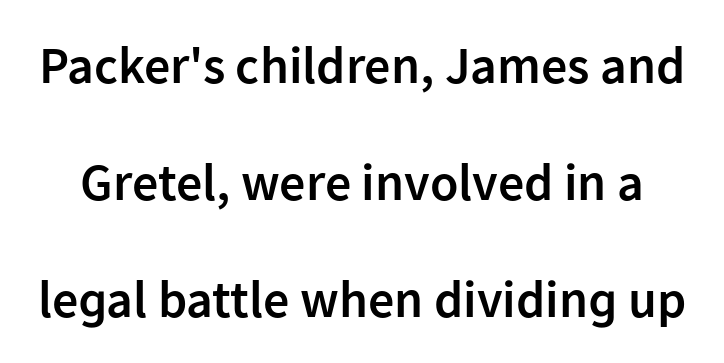
One glance says open: line gaps are wider than usual. The rendering uses natural spacing where letterforms have individual widths. Compared with an ordinary text face, these strokes are moderately heavier — a semibold. The gap between lines stays unmarked. The font's upright variant was chosen for this text.
